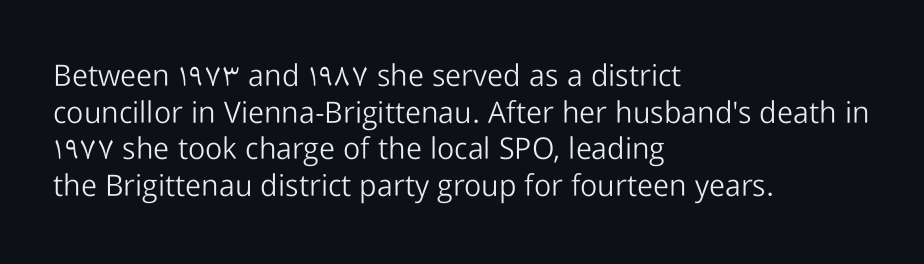
Classification — sans serif. Each letter keeps its own natural width here, so spacing adapts to shape. Check under the words: just untouched page. Observe the ordinary spacing: letters are neighbours, not strangers. This sample uses an upright cut, with every glyph sitting square on the baseline.
